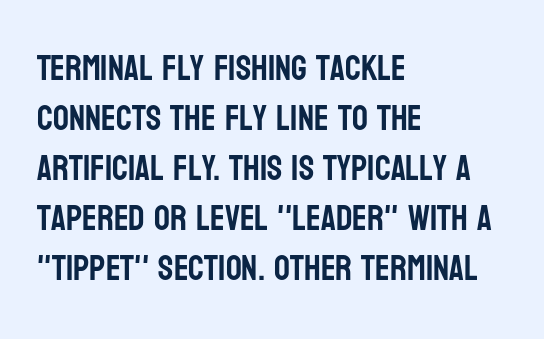
{"serif": "no", "italic": "no", "width": "condensed", "stroke_contrast": "low", "x_height": "large", "monospaced": "no", "underline": "no", "align": "left", "line_spacing": "normal", "line_spacing_ratio": 1.43, "letter_spacing": "normal", "letter_spacing_em": 0.0, "glyph_px": 35}
